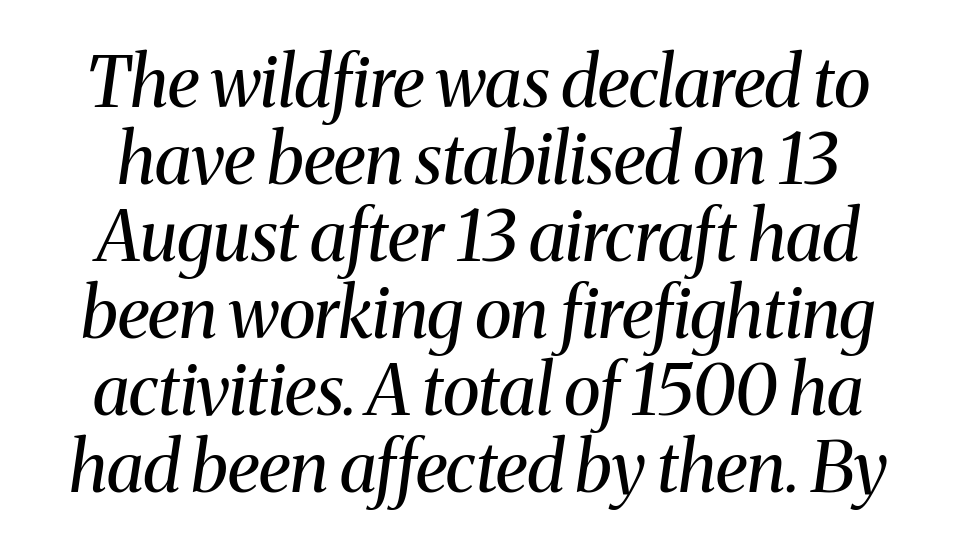
The image shows 70 px regular-weight serif type, italic (leaning right); set tight line spacing (1.1x), normal letter spacing, not underlined; medium stroke contrast and a medium x-height.
